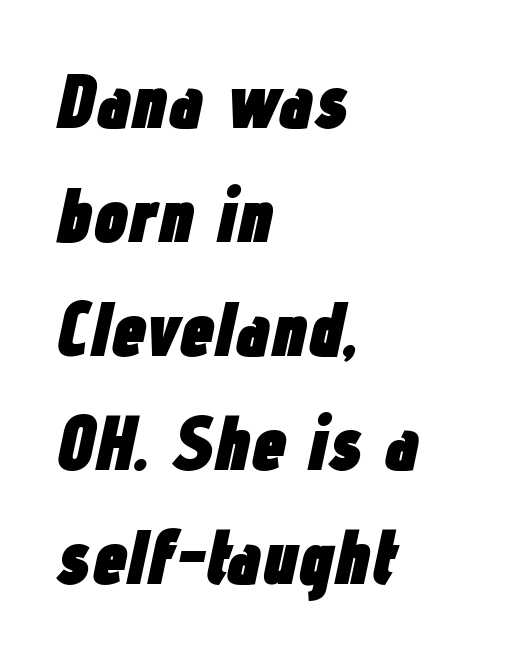
The typography opts for an oblique posture over an upright one. This rendering uses left alignment, leaving the right contour irregular. Regular leading. This rendering features lettering with no underline. As a designer I'd log this as weight 700, bold. What stands out about the letter spacing? Nothing — it is the standard amount.
